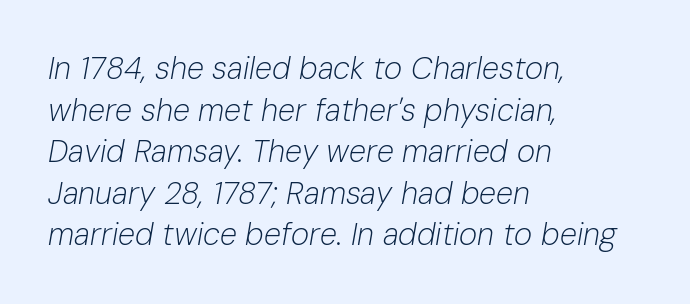
The image shows 31 px light type, italic (leaning right); set left-aligned, normal line spacing (1.34x), normal letter spacing, not underlined; low stroke contrast and a medium x-height.
